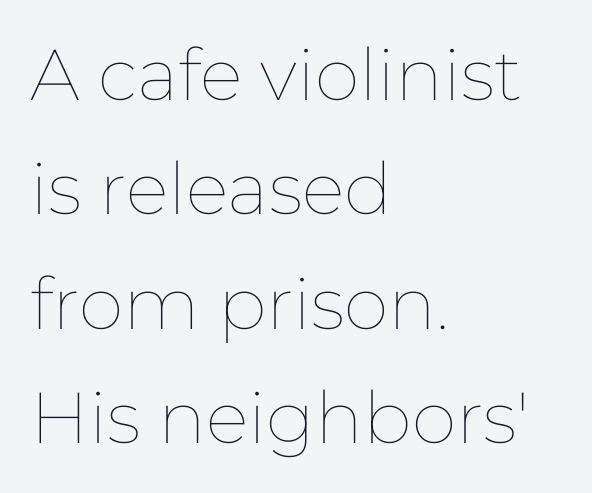
Notice how the passage keeps a crisp vertical edge on the left only. Quick note: interline space is typical. The typesetting does not lean heavy: it is not bold. The typography opts for an upright posture over an oblique one. Nobody drew a line under any word here.
